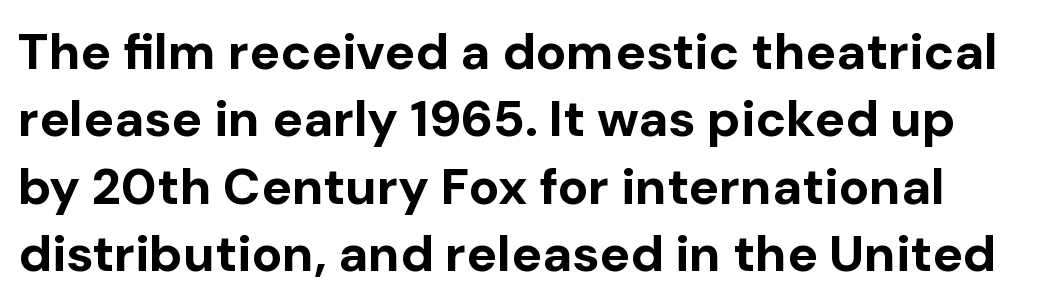
{"serif": "no", "italic": "no", "bold": "yes", "weight": "bold", "width": "normal", "stroke_contrast": "low", "x_height": "medium", "monospaced": "no", "underline": "no", "line_spacing": "normal", "line_spacing_ratio": 1.32, "letter_spacing": "normal", "letter_spacing_em": 0.0, "glyph_px": 51}
